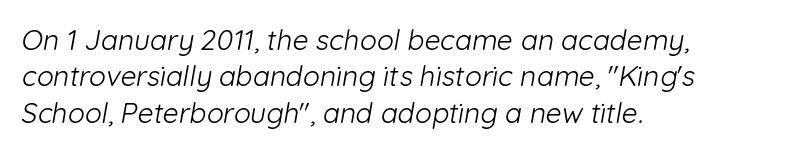
The image shows 28 px light sans-serif type; set left-aligned, normal line spacing (1.3x), normal letter spacing, not underlined; low stroke contrast and a medium x-height.
